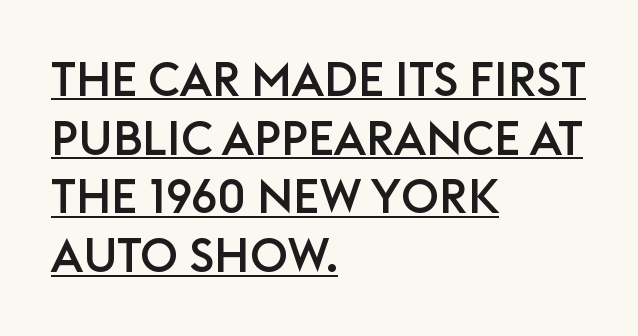
The image shows 47 px sans-serif type, upright; set left-aligned, normal line spacing (1.25x), normal letter spacing, underlined; low stroke contrast and a large x-height.
